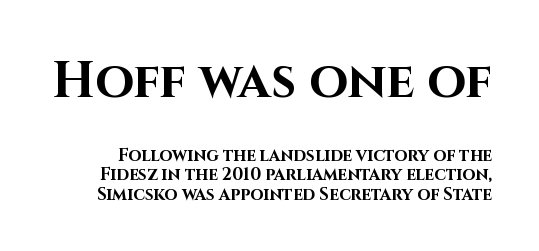
{"serif": "no", "italic": "no", "bold": "yes", "weight": "bold", "width": "normal", "stroke_contrast": "high", "x_height": "large", "monospaced": "no", "underline": "no", "line_spacing": "tight", "line_spacing_ratio": 1.14, "letter_spacing": "normal", "letter_spacing_em": 0.0, "larger_block": "first", "size_ratio": 2.94, "glyph_px": 50}
